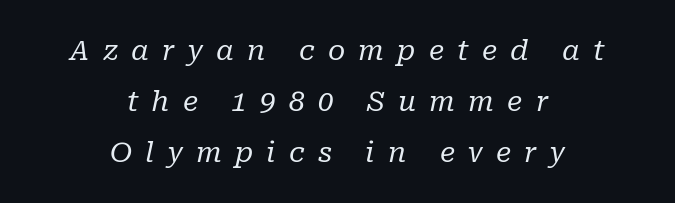
The image shows 28 px regular-weight serif type, italic (leaning right); set centered, line spacing 1.82x, unusually wide letter spacing (+0.47 em), not underlined; low stroke contrast and a medium x-height.
